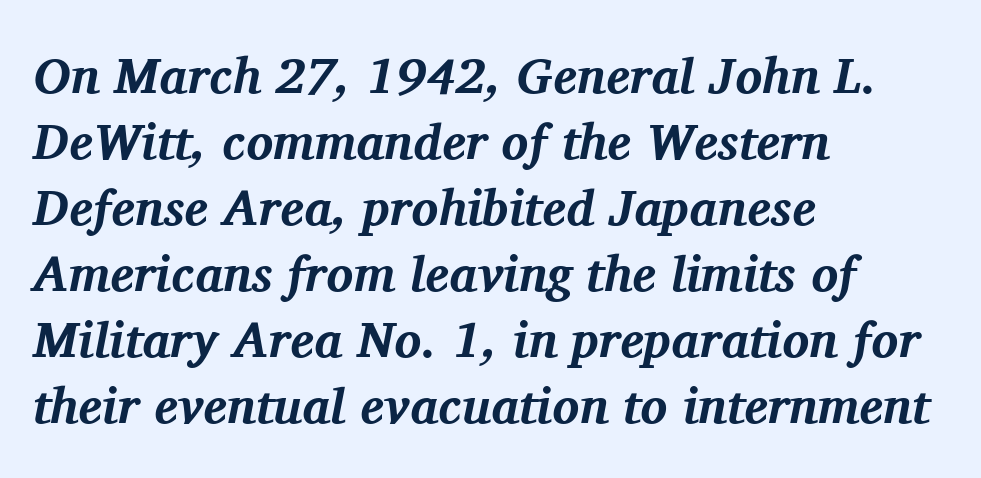
The image shows 50 px bold serif type, italic (leaning right); set left-aligned, normal line spacing (1.32x), normal letter spacing, not underlined; medium stroke contrast and a medium x-height.
